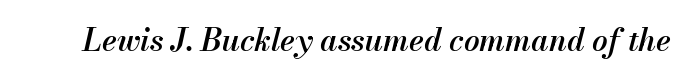
The image shows 31 px semibold type, italic (leaning right); set normal letter spacing, not underlined; medium stroke contrast and a small x-height.
